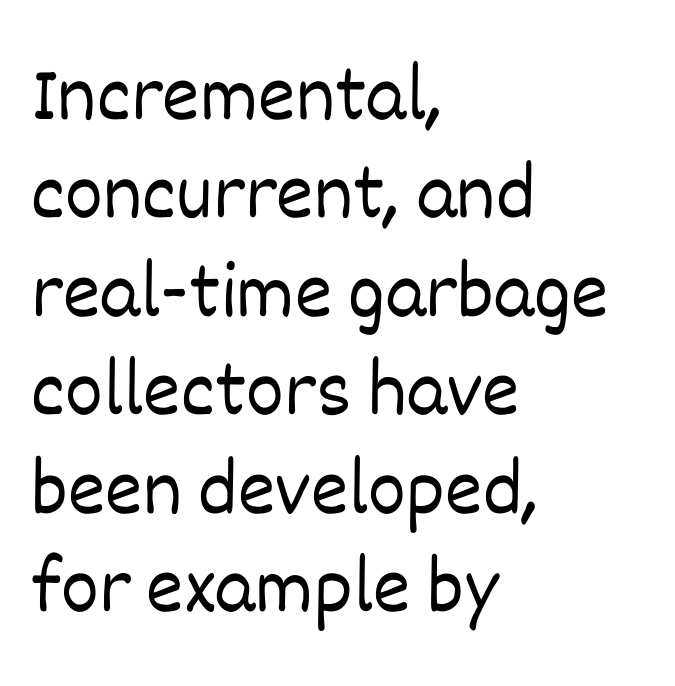
{"italic": "no", "bold": "no", "weight": "light", "width": "normal", "stroke_contrast": "low", "x_height": "large", "monospaced": "no", "underline": "no", "align": "left", "line_spacing_ratio": 1.23, "letter_spacing": "normal", "letter_spacing_em": 0.0, "glyph_px": 80}
